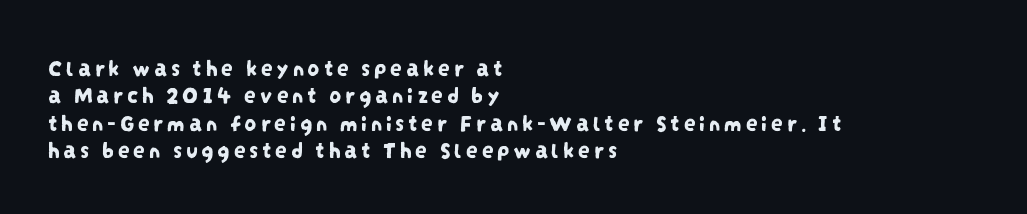
The image shows 24 px text type; set left-aligned, tight line spacing (1.14x), not underlined.
